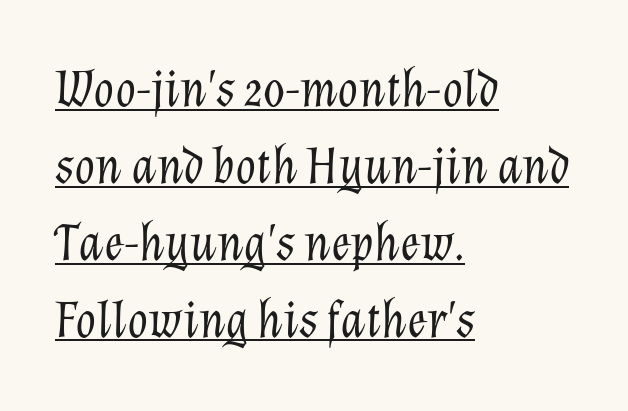
The image shows 53 px light type, italic (leaning right); set left-aligned, normal line spacing (1.45x), normal letter spacing, underlined; low stroke contrast and a medium x-height.
